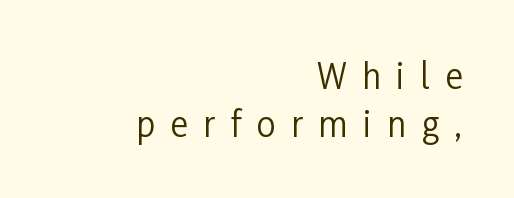
Q: Is the text bold? A: No.
Q: Is the text italic (slanted)? A: No, it is upright.
Q: Is the typeface a serif or a sans-serif typeface? A: Sans-serif.
Q: Is the text underlined? A: No.
Q: How is the paragraph aligned? A: Right-aligned.
Q: Is the spacing between letters normal or unusually wide? A: Unusually wide.
Q: Is the spacing between lines tight, normal or loose? A: Normal.
Q: Width (condensed, normal, or wide)? A: Condensed.
Q: Stroke contrast? A: Low.
Q: x-height? A: Medium.
Q: Monospaced? A: No.
